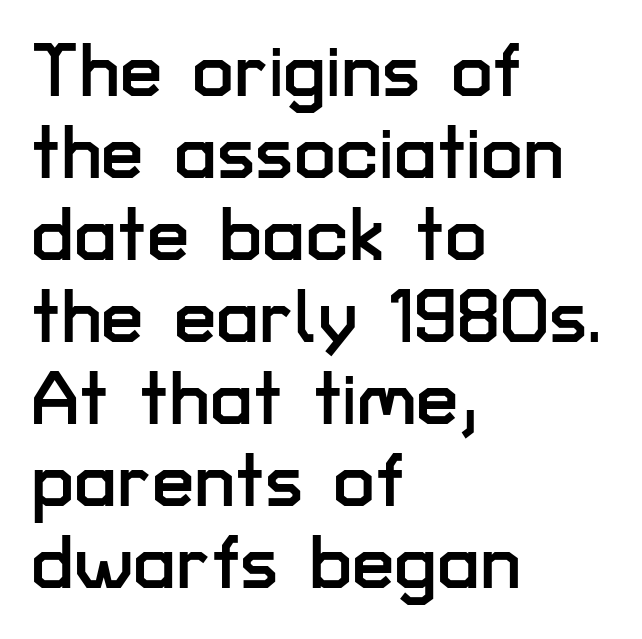
These lines are rendered in a variable-pitch font. Baseline-to-baseline distance is barely more than the letter height. Words float on clear page, feet unadorned. The passage is arranged the way most books set body copy — flush left. Caption: standard tracking, unaltered. The type family on display is of the sans-serif kind.
